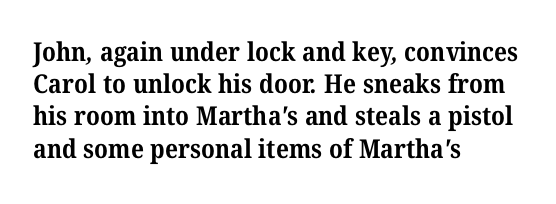
Short and long lines alike share a common starting point at left. Is the type bold? Yes — the strokes are clearly thick and heavy. The type is set solid horizontally, with unmodified tracking. Check the space under the baseline: it is left empty.
